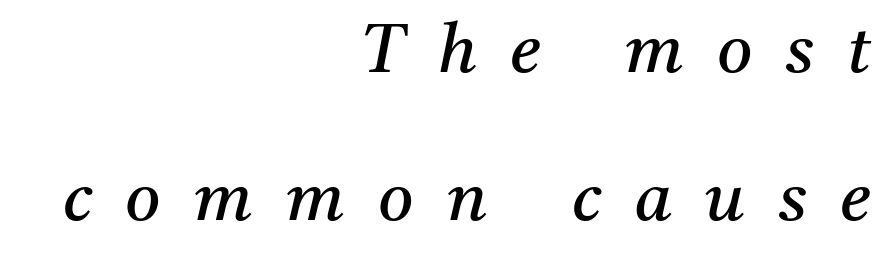
The image shows 68 px regular-weight serif type, italic (leaning right); set right-aligned, loose line spacing (2.18x), unusually wide letter spacing (+0.49 em), not underlined; medium stroke contrast and a medium x-height.
